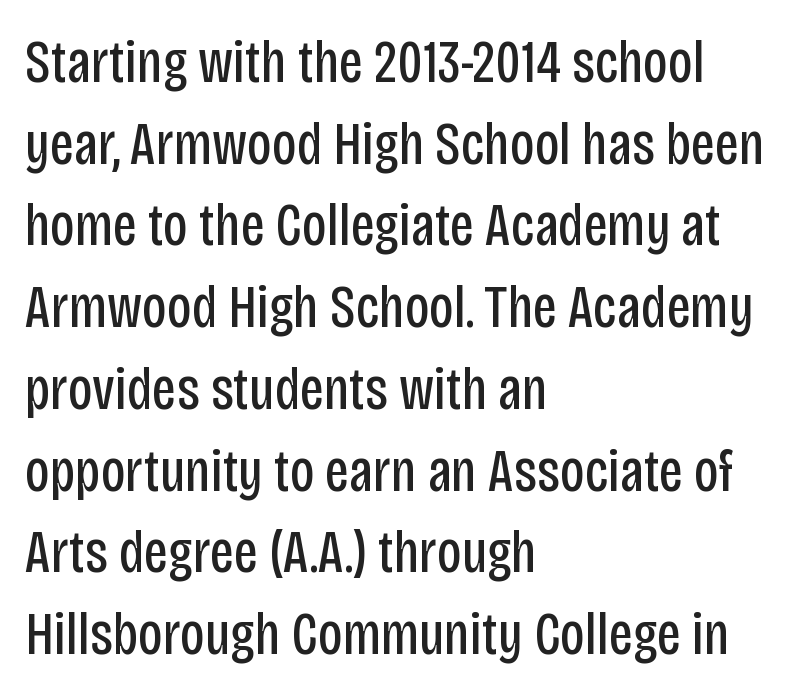
Q: Is the text bold? A: No.
Q: Is the text italic (slanted)? A: No, it is upright.
Q: Is the typeface a serif or a sans-serif typeface? A: Sans-serif.
Q: Is the text underlined? A: No.
Q: How is the paragraph aligned? A: Left-aligned.
Q: Is the spacing between letters normal or unusually wide? A: Normal.
Q: Is the spacing between lines tight, normal or loose? A: Normal.
Q: Width (condensed, normal, or wide)? A: Condensed.
Q: Stroke contrast? A: Low.
Q: x-height? A: Large.
Q: Monospaced? A: No.
